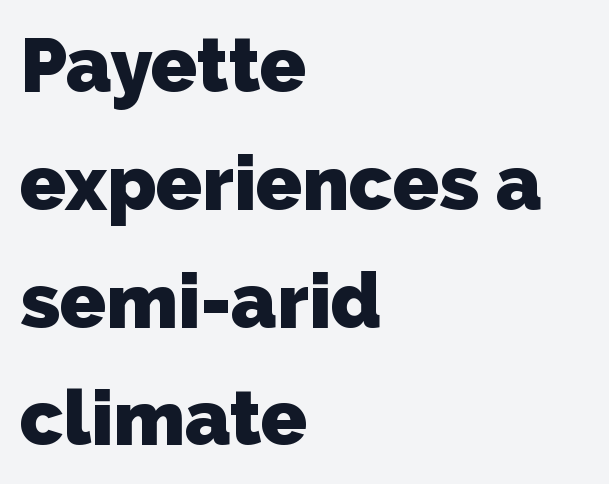
Tracking value appears to be zero — textbook default spacing. Character widths vary here, with narrow letters taking less room than wide ones. This sample keeps an unexceptional amount of space between lines. A dark, heavy texture on the line: the type is bold.
